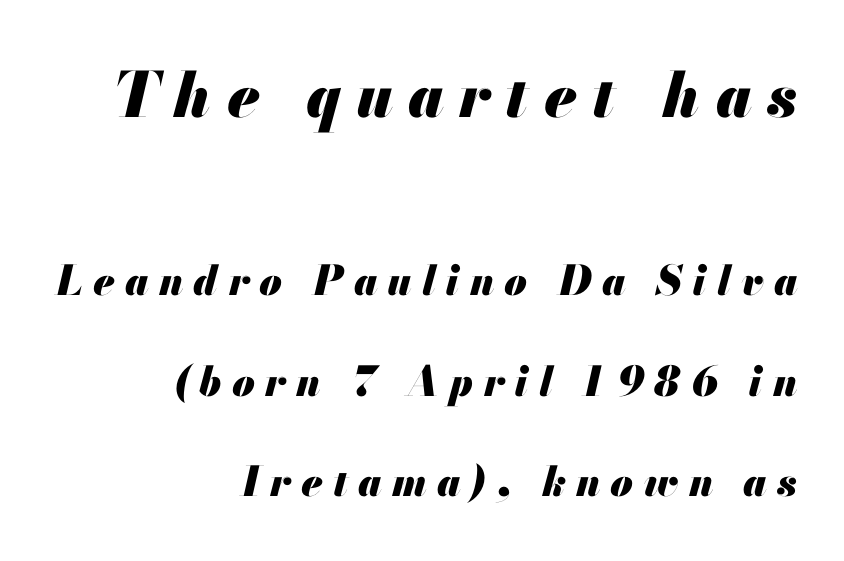
{"italic": "yes", "lean": "right", "slant_degrees": 13, "bold": "yes", "weight": "heavy", "width": "normal", "stroke_contrast": "medium", "x_height": "small", "monospaced": "no", "underline": "no", "align": "right", "line_spacing": "loose", "line_spacing_ratio": 2.45, "letter_spacing": "wide", "letter_spacing_em": 0.25, "larger_block": "first", "size_ratio": 1.51, "glyph_px": 62}
